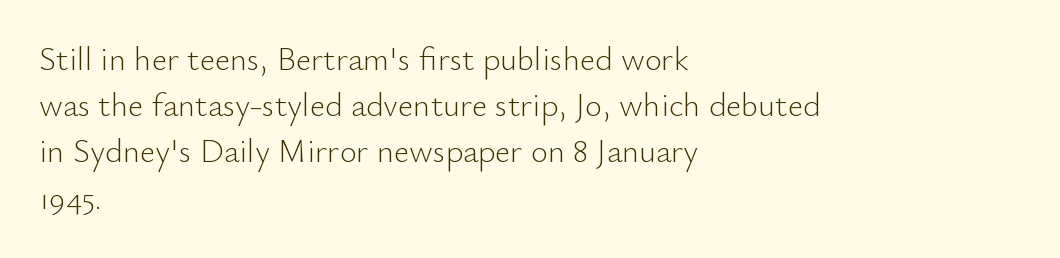
The strokes carry an ordinary text weight at most. Letters rest on an invisible, unmarked baseline. You could not count columns in this text — the font is proportionally spaced. Regarding serifs, this sample does without them. Is the block centered? No — it sits flush against the left margin.
